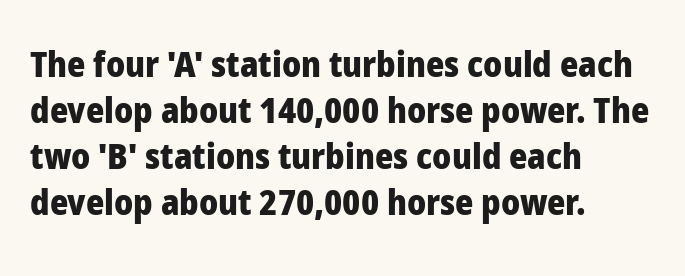
The image shows 35 px heavy sans-serif type, upright; set left-aligned, normal line spacing (1.31x), normal letter spacing, not underlined; low stroke contrast and a medium x-height.
